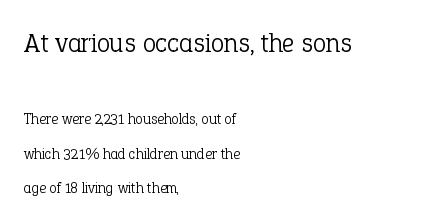
Q: Is the text bold? A: No.
Q: Is the text italic (slanted)? A: No, it is upright.
Q: Is the text underlined? A: No.
Q: How is the paragraph aligned? A: Left-aligned.
Q: Is the spacing between letters normal or unusually wide? A: Normal.
Q: Is the spacing between lines tight, normal or loose? A: Loose.
Q: Which block of text is set in a larger size, the first (top) or the second (bottom)? A: The first (top) one.
